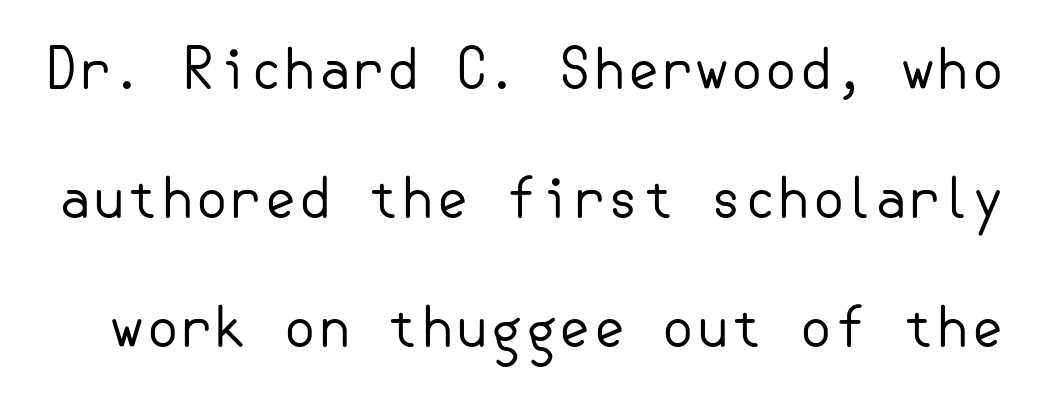
Heaviness? Minimal to ordinary, like unemphasized prose. Grotesque or geometric, the face here clearly has no serifs. Ascenders rise straight up at ninety degrees. The space between consecutive lines is lavish. Descenders hang freely into open space. Characters follow at the spacing the type designer built in.
